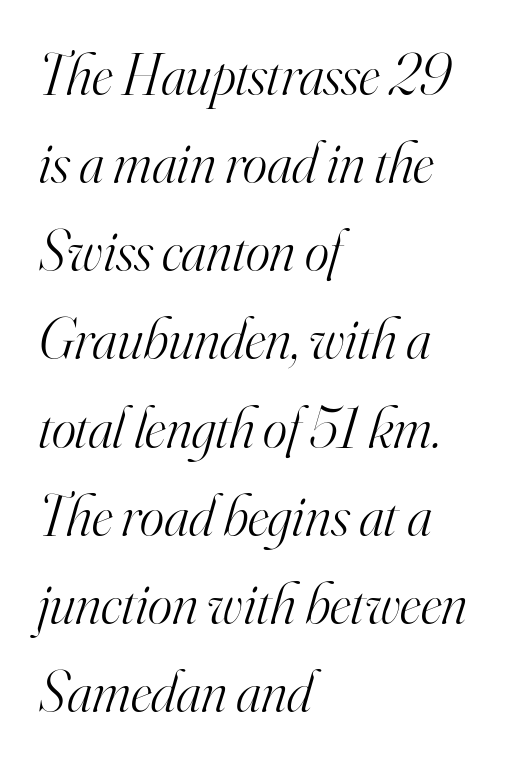
Q: Is the text bold? A: No.
Q: Is the text italic (slanted)? A: Yes, it leans right by about 16 degrees.
Q: Is the typeface a serif or a sans-serif typeface? A: Serif.
Q: Is the text underlined? A: No.
Q: How is the paragraph aligned? A: Left-aligned.
Q: Is the spacing between letters normal or unusually wide? A: Normal.
Q: Is the spacing between lines tight, normal or loose? A: Normal.
Q: Width (condensed, normal, or wide)? A: Normal.
Q: Stroke contrast? A: High.
Q: x-height? A: Small.
Q: Monospaced? A: No.
